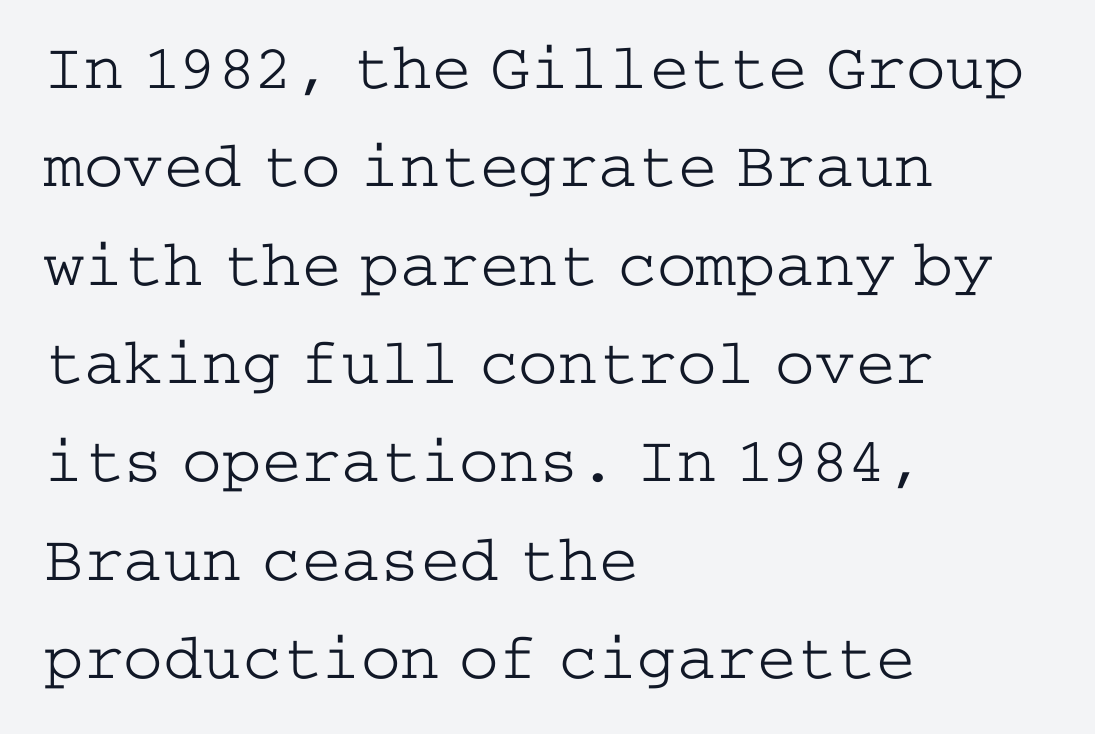
The image shows 66 px light, wide serif type, upright; set left-aligned, normal line spacing (1.49x), normal letter spacing, not underlined; low stroke contrast and a medium x-height.
